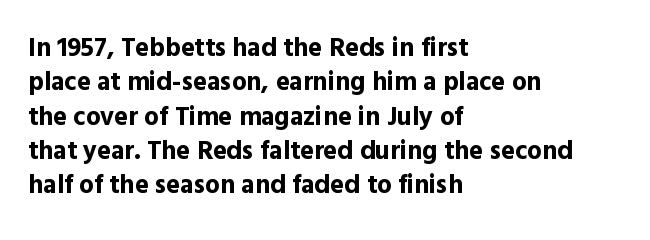
The image shows 26 px bold type, upright; set left-aligned, normal line spacing (1.32x), normal letter spacing, not underlined.
